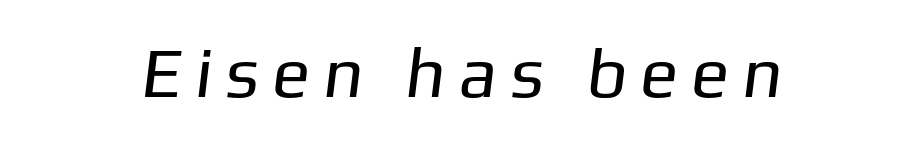
The image shows 71 px regular-weight sans-serif type; set centered, not underlined; low stroke contrast and a medium x-height.
